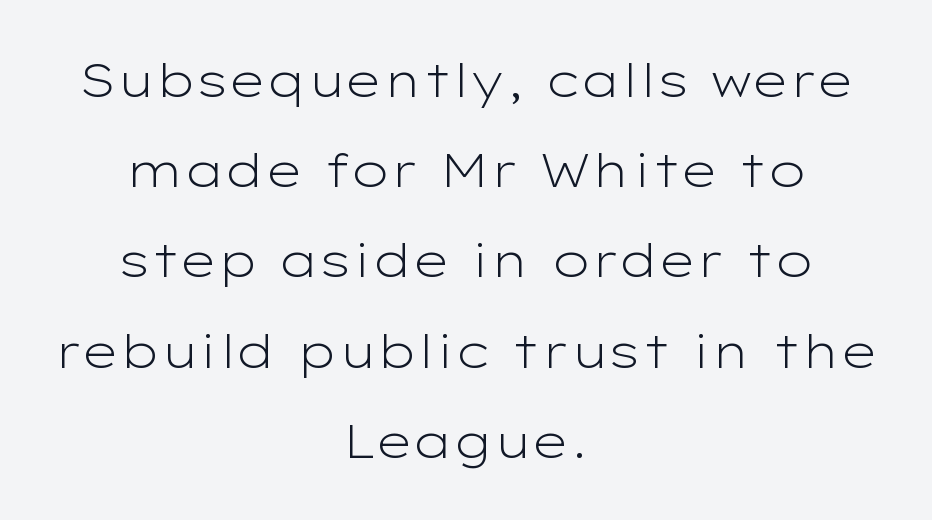
Q: Is the text bold? A: No.
Q: Is the text italic (slanted)? A: No, it is upright.
Q: Is the typeface a serif or a sans-serif typeface? A: Sans-serif.
Q: Is the text underlined? A: No.
Q: How is the paragraph aligned? A: Centered.
Q: Is the spacing between letters normal or unusually wide? A: Normal.
Q: Is the spacing between lines tight, normal or loose? A: Loose.
Q: Width (condensed, normal, or wide)? A: Wide.
Q: Stroke contrast? A: Low.
Q: x-height? A: Medium.
Q: Monospaced? A: No.
